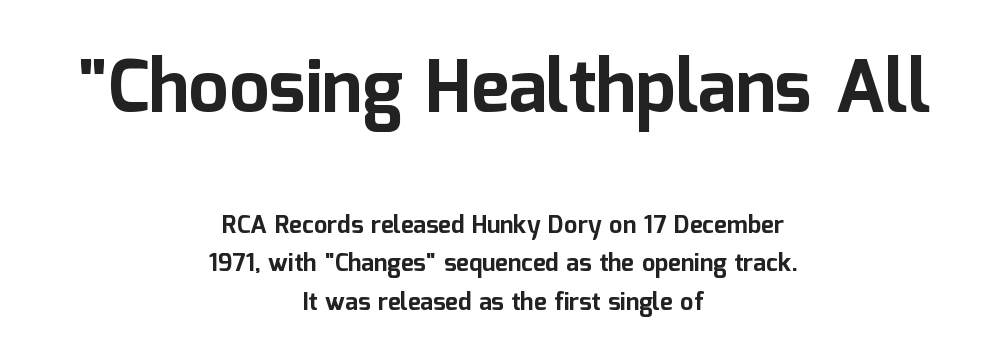
Q: Is the text bold? A: Yes.
Q: Is the text italic (slanted)? A: No, it is upright.
Q: Is the typeface a serif or a sans-serif typeface? A: Sans-serif.
Q: Is the text underlined? A: No.
Q: How is the paragraph aligned? A: Centered.
Q: Is the spacing between letters normal or unusually wide? A: Normal.
Q: Is the spacing between lines tight, normal or loose? A: Normal.
Q: Which block of text is set in a larger size, the first (top) or the second (bottom)? A: The first (top) one.
Q: Width (condensed, normal, or wide)? A: Normal.
Q: Stroke contrast? A: Low.
Q: x-height? A: Medium.
Q: Monospaced? A: No.
